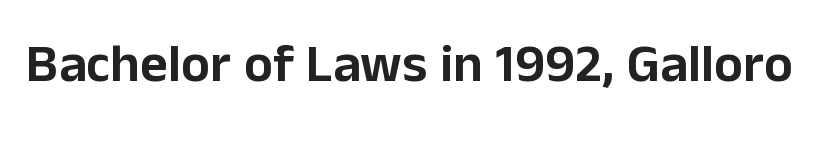
The image shows 54 px sans-serif type, upright; set normal letter spacing, not underlined; low stroke contrast and a medium x-height.
